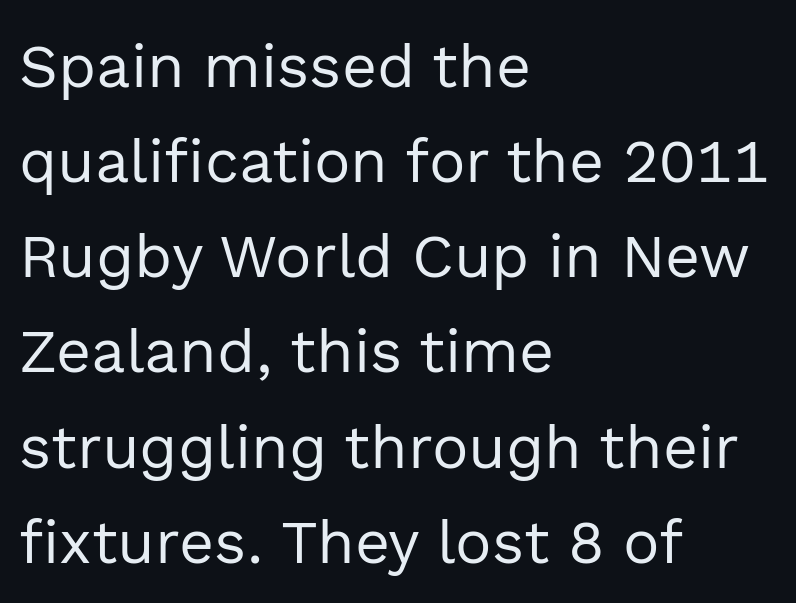
This is roman type, the default non-slanted kind. Stem width sits at or under what a default text font uses. This sample is left-justified, so line endings fall wherever the words run out. The line texture is even and compact thanks to regular tracking. The strip under each line holds only bare page.
